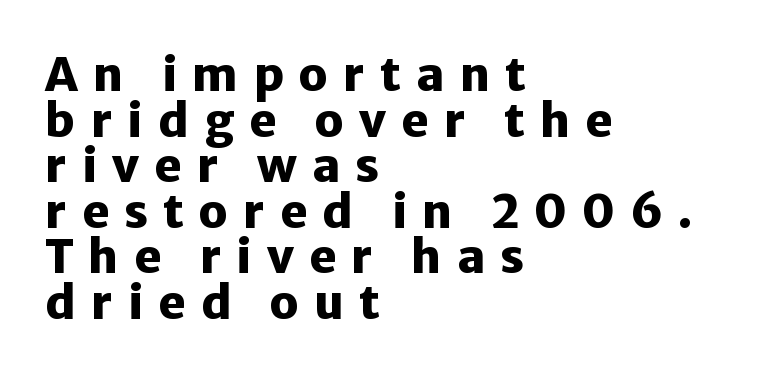
Q: Is the text bold? A: Yes.
Q: Is the text italic (slanted)? A: No, it is upright.
Q: Is the typeface a serif or a sans-serif typeface? A: Sans-serif.
Q: Is the text underlined? A: No.
Q: How is the paragraph aligned? A: Left-aligned.
Q: Is the spacing between letters normal or unusually wide? A: Unusually wide.
Q: Is the spacing between lines tight, normal or loose? A: Tight.
Q: Width (condensed, normal, or wide)? A: Normal.
Q: Stroke contrast? A: Low.
Q: x-height? A: Medium.
Q: Monospaced? A: No.
